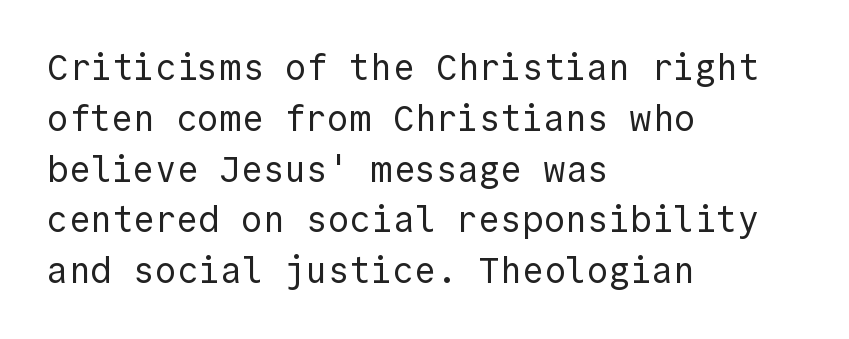
{"serif": "no", "italic": "no", "bold": "no", "weight": "regular", "width": "normal", "x_height": "medium", "monospaced": "yes", "underline": "no", "align": "left", "line_spacing": "normal", "line_spacing_ratio": 1.41, "letter_spacing": "normal", "letter_spacing_em": 0.0, "glyph_px": 36}
